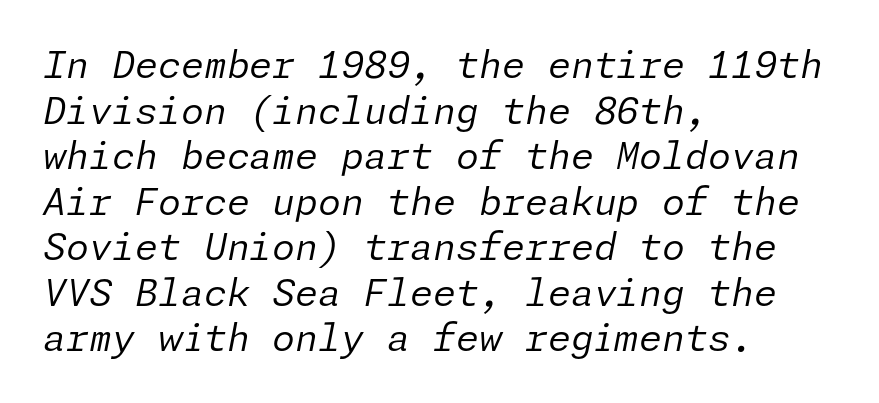
The image shows 37 px regular-weight type, italic (leaning right); set left-aligned, line spacing 1.23x, normal letter spacing, not underlined; low stroke contrast and a medium x-height.
